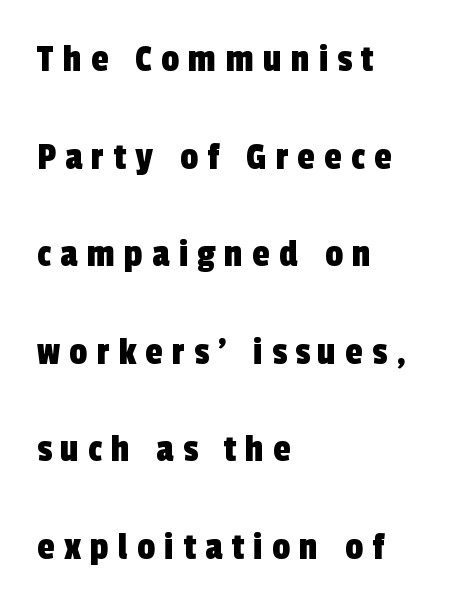
Tracking here is generous; glyphs stand well apart from one another. The face used here is proportionally spaced, like ordinary book or web type. Notice the wide empty band between every row — that's loose leading. A classic flush-left, rag-right setting is used for this passage. The strip under each line holds only bare page. Grotesque or geometric, the face here clearly has no serifs.
